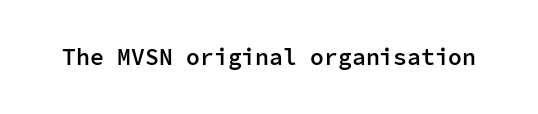
The image shows 23 px text type, upright; set normal letter spacing, not underlined.
